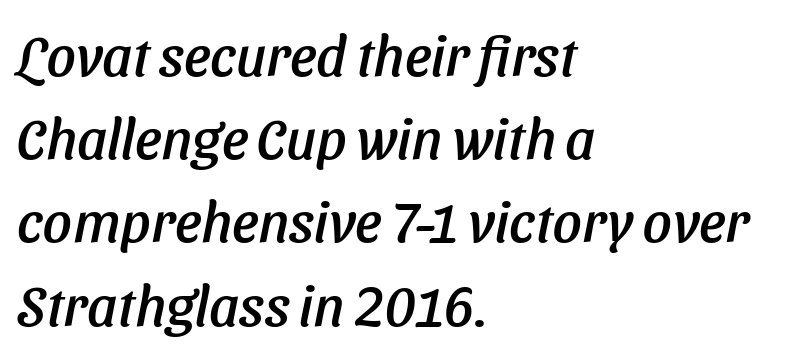
{"italic": "yes", "lean": "right", "slant_degrees": 11, "width": "normal", "stroke_contrast": "low", "x_height": "medium", "monospaced": "no", "underline": "no", "align": "left", "line_spacing": "normal", "line_spacing_ratio": 1.46, "letter_spacing": "normal", "letter_spacing_em": 0.0, "glyph_px": 57}
